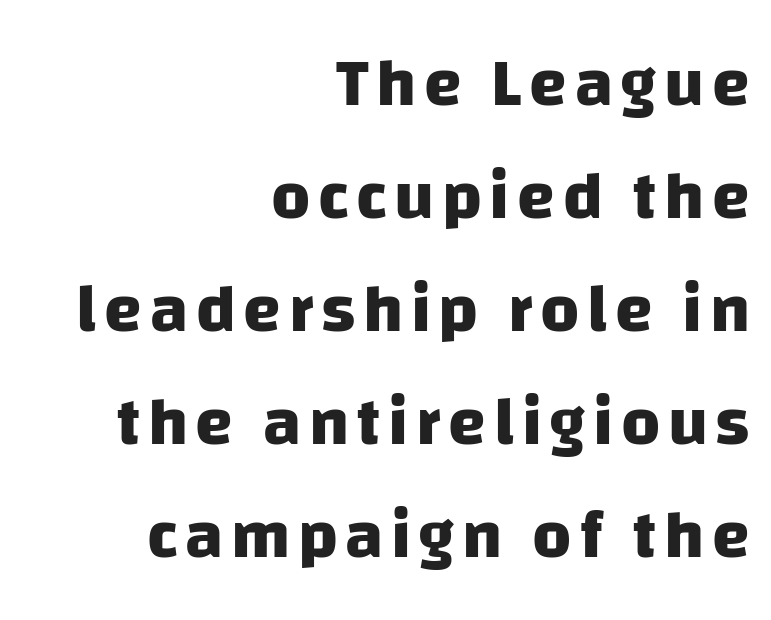
A typesetter would call this proportional, since set widths differ per character. A full-strength bold gives these letters their thick strokes. Is this a sans? Yes — the strokes have no serifs. The baseline area is clear.
